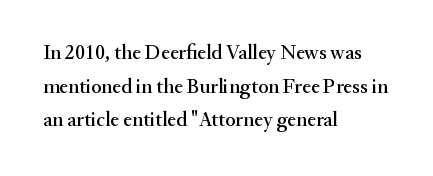
Between one letter and the next there's only the usual sliver of space. The baseline area is clear. Vertically, the passage feels balanced, rows spaced as you'd expect. This sample is left-justified, so line endings fall wherever the words run out.
